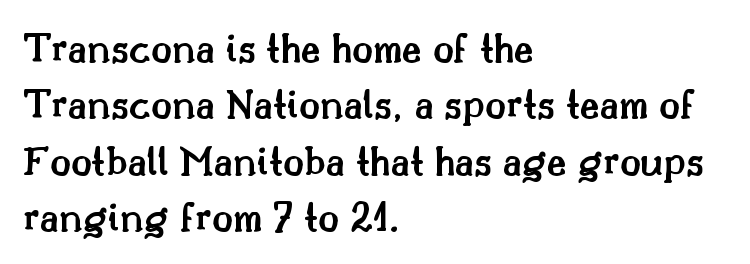
The image shows 43 px semibold serif type, upright; set left-aligned, normal line spacing (1.31x), normal letter spacing, not underlined; medium stroke contrast and a small x-height.
